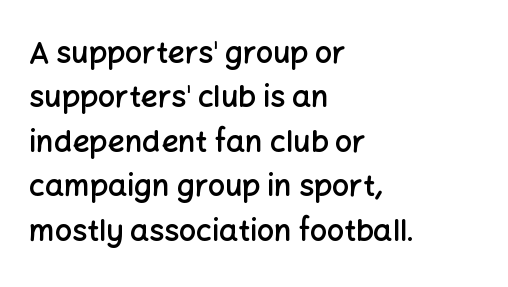
Where is the straight margin? On the left. Evenly set lines give the paragraph a standard silhouette. The font's upright variant was chosen for this text. Underlining? Definitely not there. I'd call this a sans setting — the letters go barefoot.
